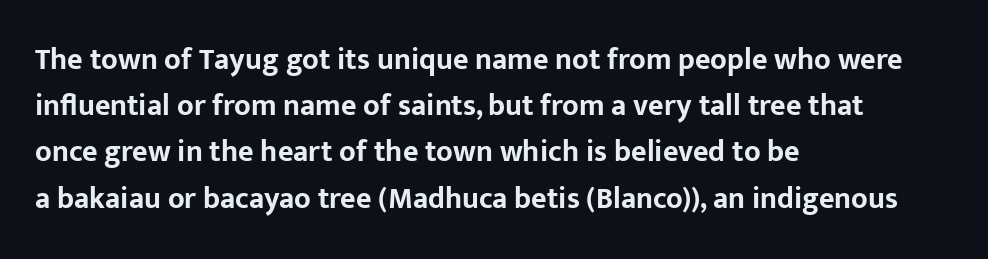
Q: Is the text bold? A: Yes.
Q: Is the text italic (slanted)? A: No, it is upright.
Q: Is the typeface a serif or a sans-serif typeface? A: Sans-serif.
Q: Is the text underlined? A: No.
Q: How is the paragraph aligned? A: Left-aligned.
Q: Is the spacing between letters normal or unusually wide? A: Normal.
Q: Is the spacing between lines tight, normal or loose? A: Normal.
Q: Width (condensed, normal, or wide)? A: Normal.
Q: Stroke contrast? A: Low.
Q: x-height? A: Medium.
Q: Monospaced? A: No.
